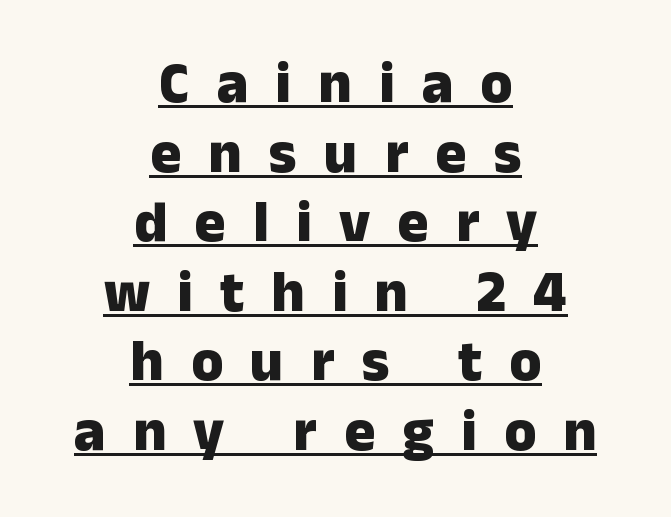
The image shows 58 px heavy sans-serif type, upright; set centered, line spacing 1.2x, unusually wide letter spacing (+0.47 em), underlined; low stroke contrast and a medium x-height.
